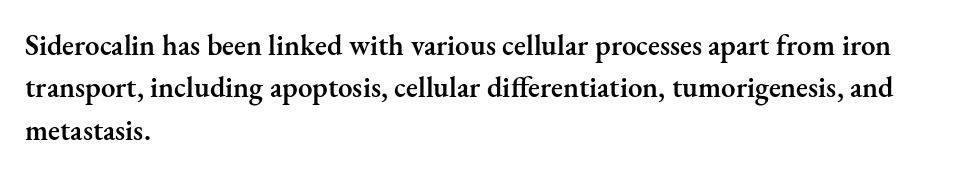
{"serif": "yes", "italic": "no", "bold": "semi", "weight": "semibold", "width": "normal", "stroke_contrast": "medium", "x_height": "small", "monospaced": "no", "underline": "no", "align": "left", "line_spacing": "normal", "line_spacing_ratio": 1.46, "letter_spacing": "normal", "letter_spacing_em": 0.0, "glyph_px": 29}
